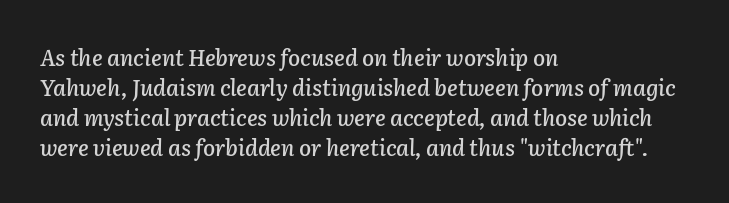
Letters rest on an invisible, unmarked baseline. The text carries the slant typical of an italic or oblique font. Leftover space on each line is placed entirely after the last word. Baseline-to-baseline distance is the conventional proportion of letter height. The line texture is even and compact thanks to regular tracking.
